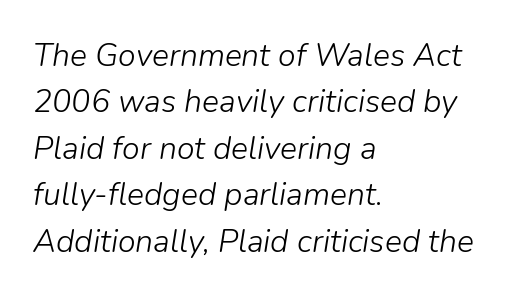
{"italic": "yes", "lean": "right", "slant_degrees": 9, "bold": "no", "weight": "light", "width": "normal", "stroke_contrast": "low", "x_height": "medium", "monospaced": "no", "underline": "no", "align": "left", "line_spacing": "normal", "line_spacing_ratio": 1.45, "letter_spacing": "normal", "letter_spacing_em": 0.0, "glyph_px": 32}
